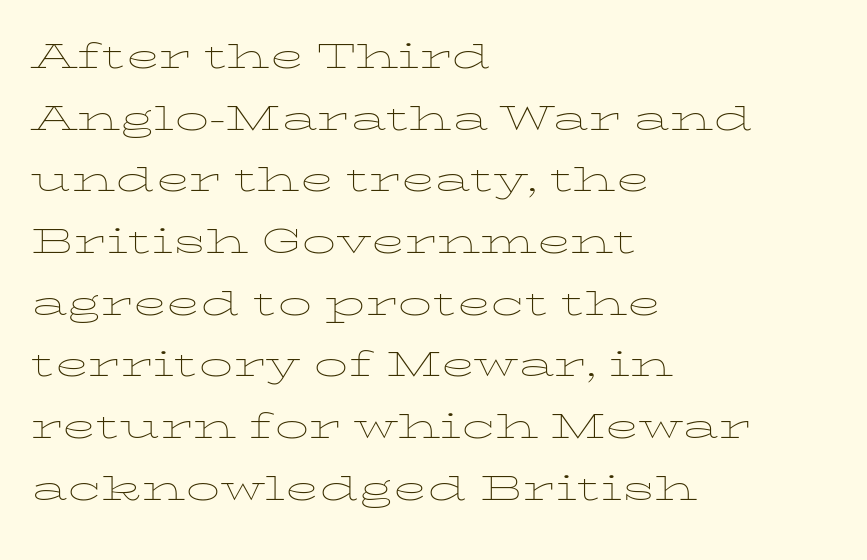
Horizontally, the lines are justified to the leading edge only. The glyphs are unaccompanied by any horizontal stroke below them. Ordinary non-slanted type is in use. A typesetter would call this leading conventional body-copy spacing. Letters have the restrained weight of plain body copy at most.
